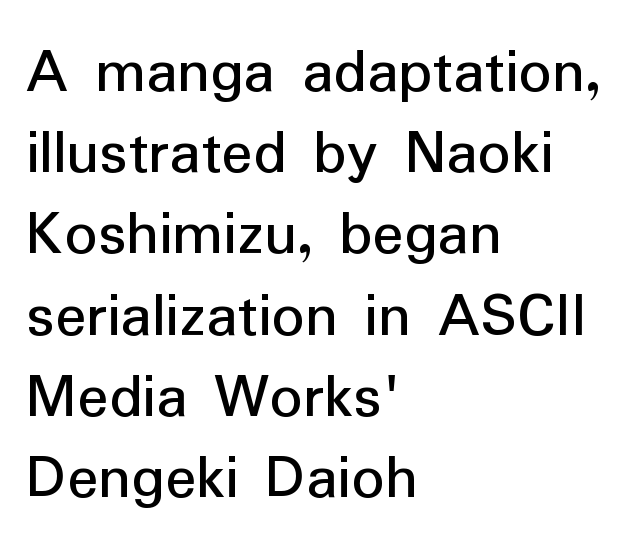
The image shows 65 px regular-weight sans-serif type, upright; set left-aligned, normal line spacing (1.25x), normal letter spacing, not underlined; low stroke contrast and a medium x-height.
